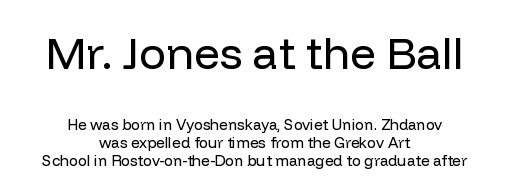
Caption: standard tracking, unaltered. Compared with a typical body face, this is equally light or lighter still. Which of the two is more prominent by size? The first, at the top. Underlining? Definitely not there. Is this a fixed-width face? No — the glyphs have proportional, varying widths. The rendering shows plain stroke endings on the letterforms — a sans-serif design.
